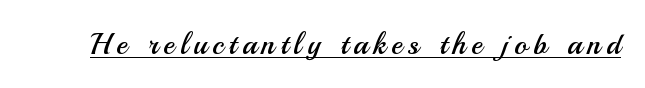
The characters are drawn with everyday or finer stroke widths. A continuous stroke trails under the words, as in a hyperlink. Nope, no serifs anywhere on these letters.
